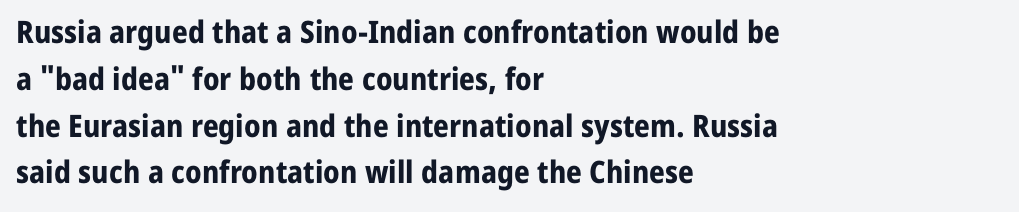
{"serif": "no", "italic": "no", "bold": "yes", "weight": "bold", "width": "normal", "stroke_contrast": "low", "x_height": "medium", "monospaced": "no", "underline": "no", "align": "left", "line_spacing": "normal", "line_spacing_ratio": 1.51, "letter_spacing": "normal", "letter_spacing_em": 0.0, "glyph_px": 31}
